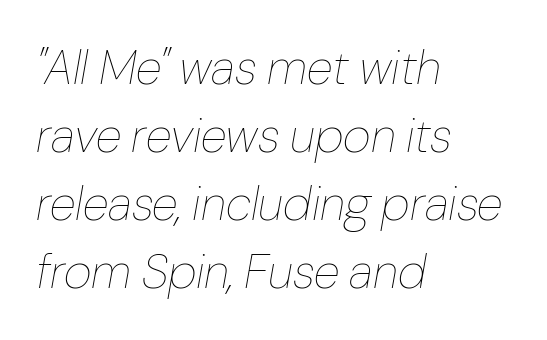
The image shows 48 px thin type, italic (leaning right); set left-aligned, normal line spacing (1.42x), normal letter spacing, not underlined; low stroke contrast and a medium x-height.
